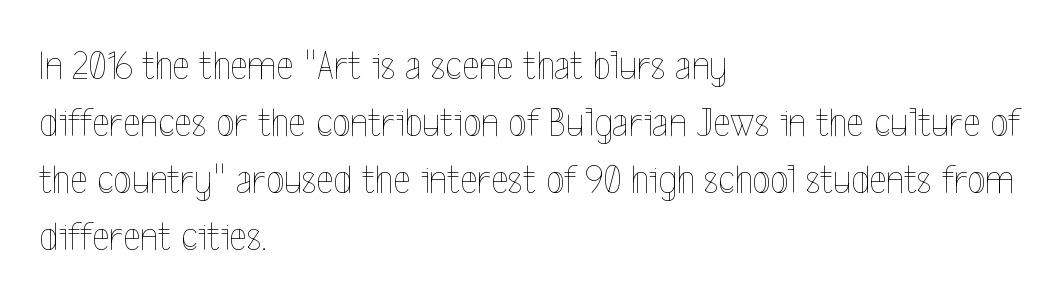
Think standard paragraph weight, or any step lighter than that. Casual observation: everything's shoved over to the left. Lines of text with bare space underneath. Vertical spacing — default. The lettering stays uniformly vertical, giving the passage a roman look. Honestly, the letter spacing is just normal — you wouldn't notice it.
